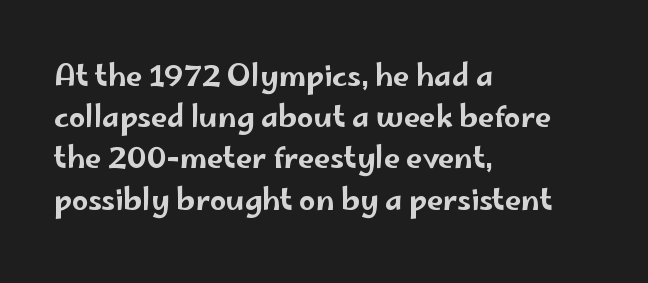
{"serif": "no", "italic": "no", "width": "wide", "stroke_contrast": "low", "x_height": "small", "monospaced": "no", "underline": "no", "align": "left", "line_spacing": "normal", "line_spacing_ratio": 1.42, "letter_spacing": "normal", "letter_spacing_em": 0.0, "glyph_px": 29}
